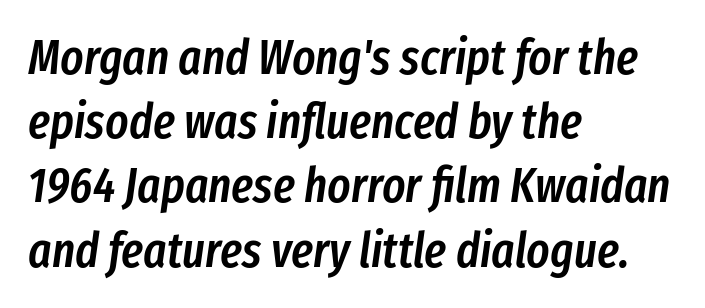
{"italic": "yes", "lean": "right", "slant_degrees": 8, "bold": "semi", "weight": "semibold", "width": "condensed", "stroke_contrast": "low", "x_height": "medium", "monospaced": "no", "underline": "no", "align": "left", "line_spacing": "normal", "line_spacing_ratio": 1.31, "letter_spacing": "normal", "letter_spacing_em": 0.0, "glyph_px": 49}
